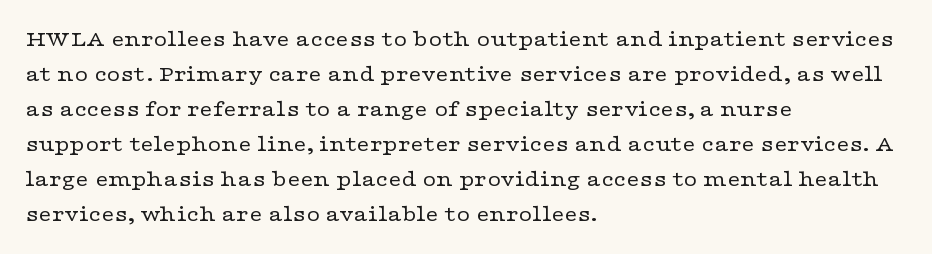
The image shows 23 px text type, upright; set left-aligned, normal line spacing (1.52x), normal letter spacing, not underlined.
